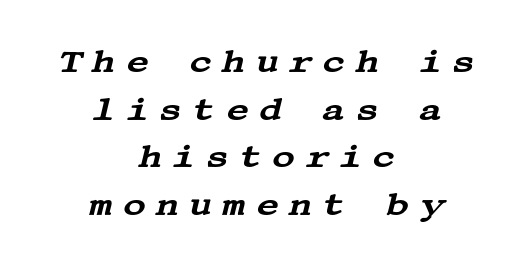
{"serif": "yes", "italic": "yes", "lean": "right", "slant_degrees": 13, "width": "wide", "stroke_contrast": "medium", "x_height": "large", "underline": "no", "align": "center", "line_spacing": "normal", "line_spacing_ratio": 1.49, "letter_spacing": "wide", "letter_spacing_em": 0.3, "glyph_px": 32}
